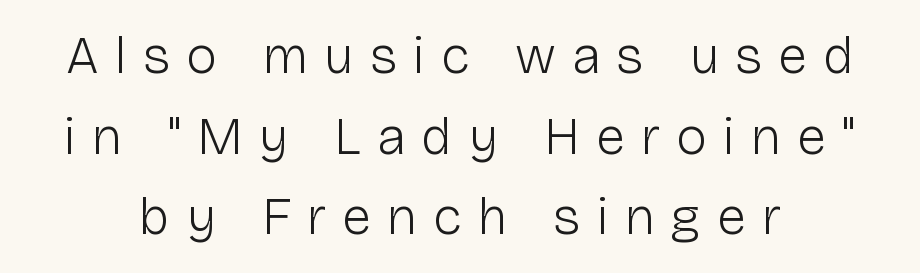
Q: Is the text bold? A: No.
Q: Is the text italic (slanted)? A: No, it is upright.
Q: Is the typeface a serif or a sans-serif typeface? A: Sans-serif.
Q: Is the text underlined? A: No.
Q: Is the spacing between letters normal or unusually wide? A: Unusually wide.
Q: Is the spacing between lines tight, normal or loose? A: Normal.
Q: Width (condensed, normal, or wide)? A: Normal.
Q: Stroke contrast? A: Low.
Q: x-height? A: Medium.
Q: Monospaced? A: No.
